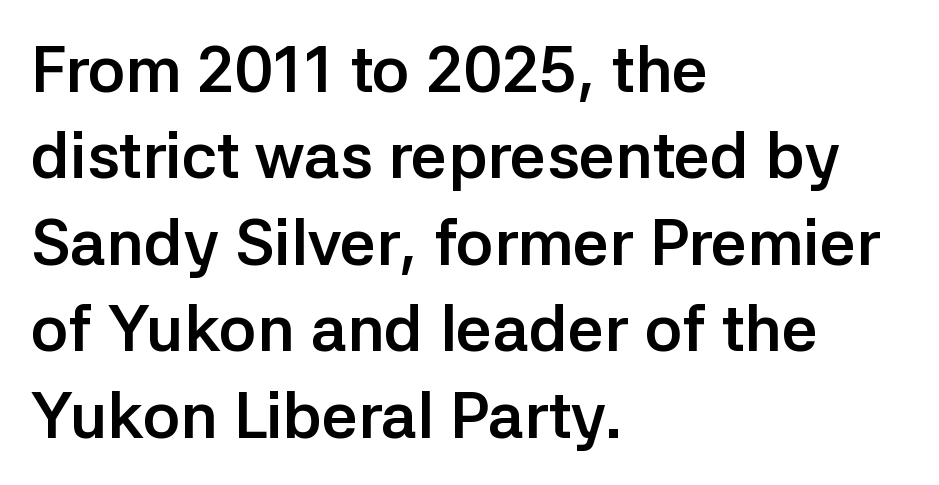
{"serif": "no", "italic": "no", "bold": "yes", "weight": "semibold", "width": "normal", "stroke_contrast": "low", "x_height": "medium", "monospaced": "no", "underline": "no", "align": "left", "line_spacing": "normal", "line_spacing_ratio": 1.35, "letter_spacing": "normal", "letter_spacing_em": 0.0, "glyph_px": 64}
